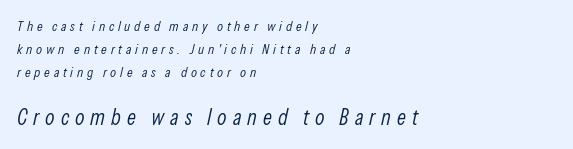
Q: Is the text bold? A: No.
Q: Is the text italic (slanted)? A: Yes, it leans right by about 13 degrees.
Q: Is the text underlined? A: No.
Q: How is the paragraph aligned? A: Left-aligned.
Q: Is the spacing between letters normal or unusually wide? A: Unusually wide.
Q: Is the spacing between lines tight, normal or loose? A: Normal.
Q: Which block of text is set in a larger size, the first (top) or the second (bottom)? A: The second (bottom) one.
